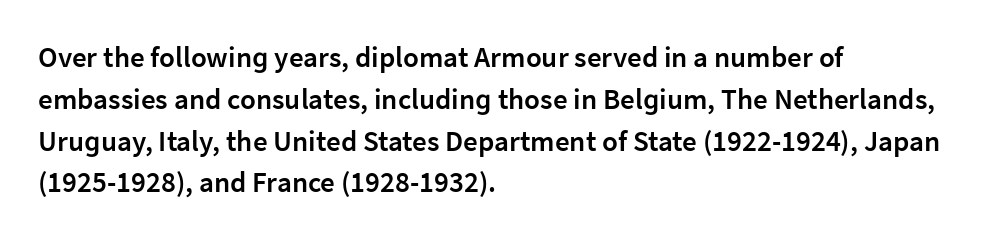
{"serif": "no", "italic": "no", "bold": "semi", "weight": "semibold", "width": "normal", "stroke_contrast": "low", "x_height": "medium", "monospaced": "no", "underline": "no", "align": "left", "line_spacing": "normal", "line_spacing_ratio": 1.44, "letter_spacing": "normal", "letter_spacing_em": 0.0, "glyph_px": 29}
